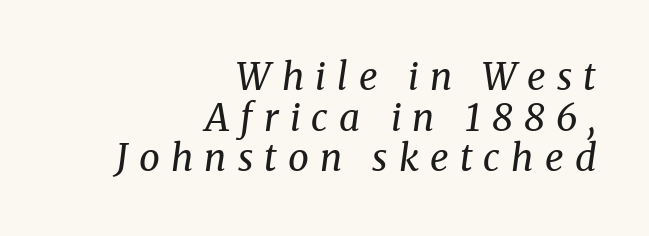
Q: Is the text bold? A: No.
Q: Is the text italic (slanted)? A: Yes, it leans right by about 8 degrees.
Q: Is the typeface a serif or a sans-serif typeface? A: Serif.
Q: Is the text underlined? A: No.
Q: How is the paragraph aligned? A: Right-aligned.
Q: Is the spacing between letters normal or unusually wide? A: Unusually wide.
Q: Is the spacing between lines tight, normal or loose? A: Tight.
Q: Width (condensed, normal, or wide)? A: Normal.
Q: Stroke contrast? A: Medium.
Q: x-height? A: Medium.
Q: Monospaced? A: No.
